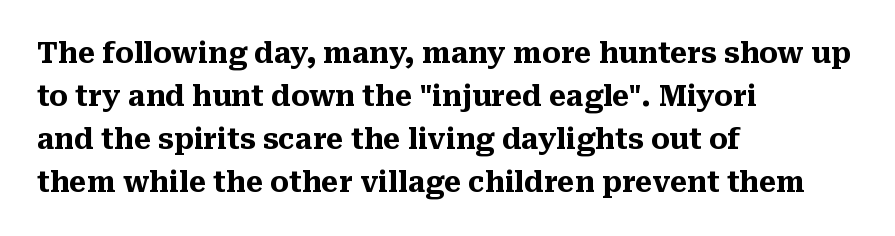
The rows are spaced the way most documents space them. The line texture is even and compact thanks to regular tracking. A student would call this left alignment; a typographer would say flush left, rag right. Check under the words: just untouched page. Posture: upright roman.
